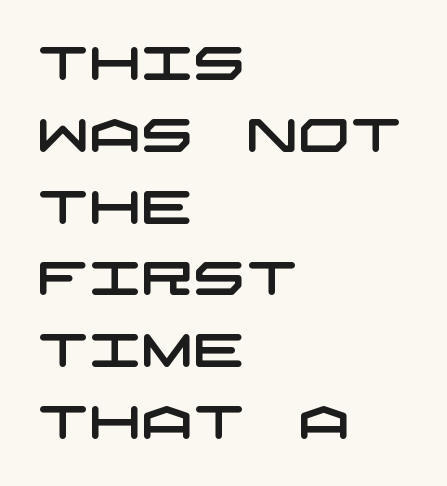
Q: Is the typeface a serif or a sans-serif typeface? A: Sans-serif.
Q: Is the text underlined? A: No.
Q: How is the paragraph aligned? A: Left-aligned.
Q: Is the spacing between letters normal or unusually wide? A: Normal.
Q: Is the spacing between lines tight, normal or loose? A: Normal.
Q: Width (condensed, normal, or wide)? A: Wide.
Q: Stroke contrast? A: Low.
Q: x-height? A: Large.
